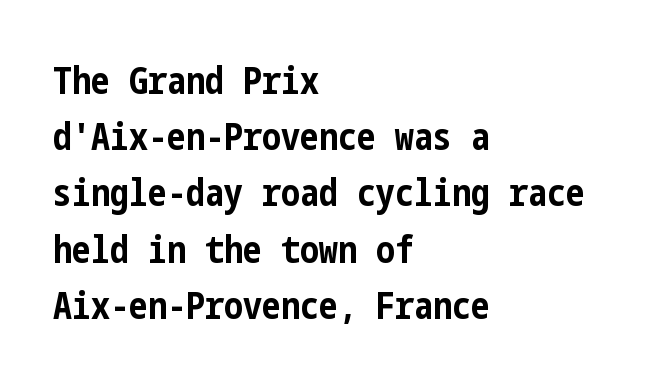
Q: Is the text bold? A: Yes.
Q: Is the text italic (slanted)? A: No, it is upright.
Q: Is the typeface a serif or a sans-serif typeface? A: Sans-serif.
Q: Is the text underlined? A: No.
Q: How is the paragraph aligned? A: Left-aligned.
Q: Is the spacing between letters normal or unusually wide? A: Normal.
Q: Is the spacing between lines tight, normal or loose? A: Normal.
Q: Width (condensed, normal, or wide)? A: Condensed.
Q: Stroke contrast? A: Low.
Q: x-height? A: Medium.
